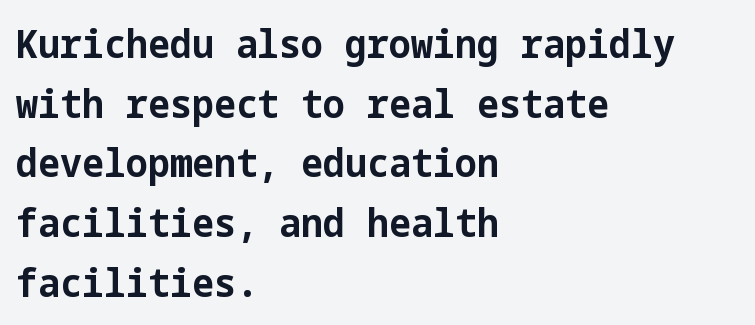
The image shows 39 px bold sans-serif type, upright; set left-aligned, normal line spacing (1.53x), normal letter spacing, not underlined; low stroke contrast and a medium x-height.
